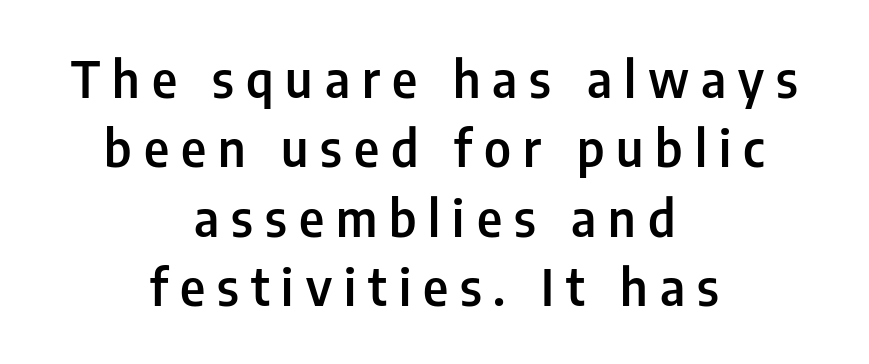
Q: Is the text bold? A: Semi-bold.
Q: Is the text italic (slanted)? A: No, it is upright.
Q: Is the typeface a serif or a sans-serif typeface? A: Sans-serif.
Q: Is the text underlined? A: No.
Q: How is the paragraph aligned? A: Centered.
Q: Is the spacing between letters normal or unusually wide? A: Unusually wide.
Q: Is the spacing between lines tight, normal or loose? A: Normal.
Q: Width (condensed, normal, or wide)? A: Condensed.
Q: Stroke contrast? A: Low.
Q: x-height? A: Medium.
Q: Monospaced? A: No.
